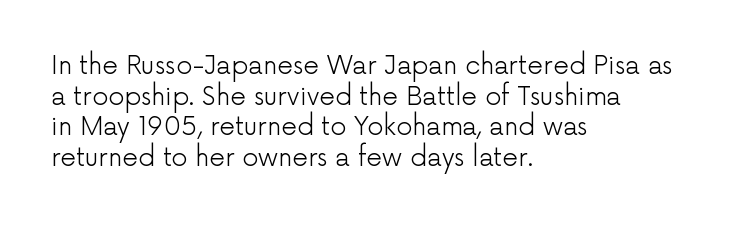
{"italic": "no", "bold": "no", "underline": "no", "align": "left", "line_spacing_ratio": 1.23, "letter_spacing": "normal", "letter_spacing_em": 0.0, "glyph_px": 25}
